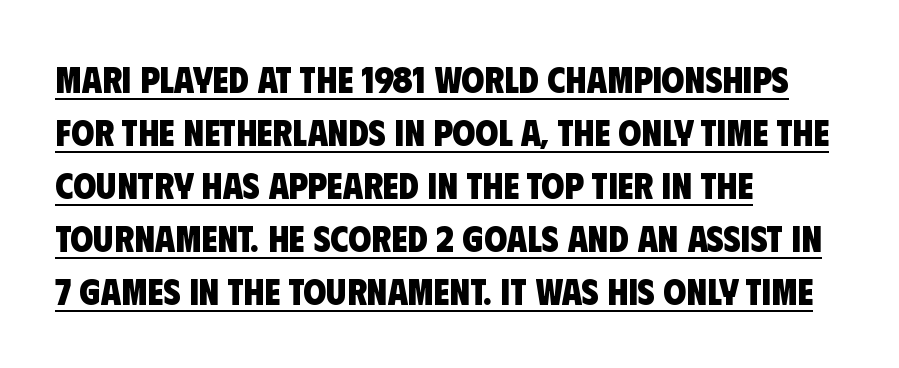
The image shows 37 px heavy, condensed sans-serif type; set left-aligned, normal line spacing (1.43x), normal letter spacing, underlined; low stroke contrast and a large x-height.
